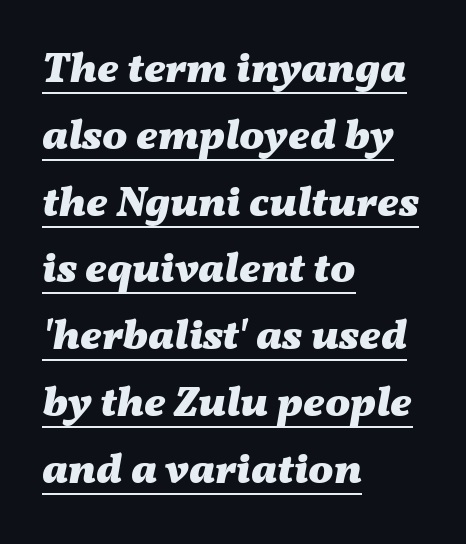
The image shows 42 px heavy, wide type, italic (leaning right); set left-aligned, normal line spacing (1.59x), normal letter spacing, underlined; medium stroke contrast and a medium x-height.
